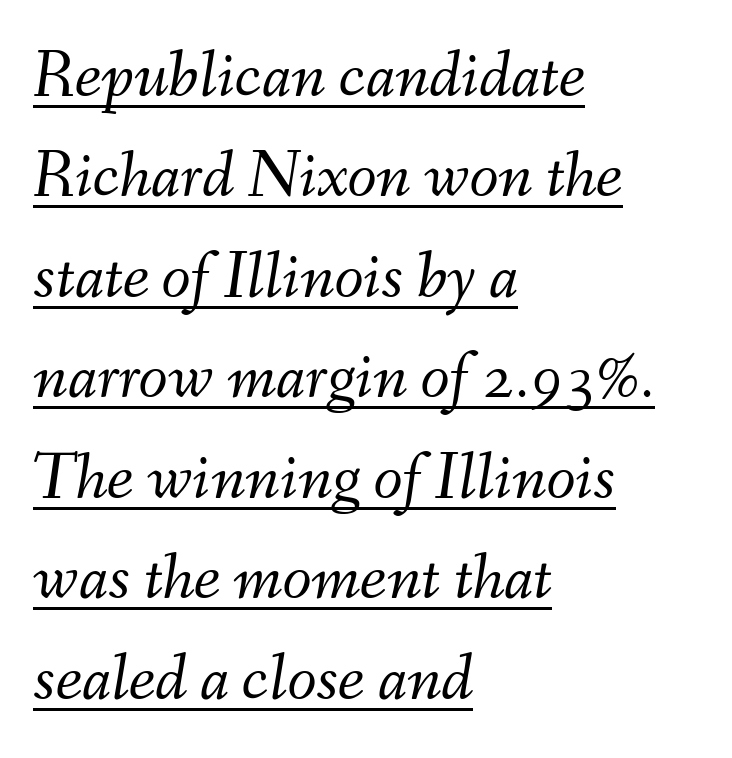
No extra tracking has been applied to these lines. You can see a thin bar hugging the bottom of the glyphs. Which margin do the lines hug? The left one — the right edge is uneven. Do the characters align in a grid? No, the font is proportional. Counters stay open thanks to moderate or lighter strokes.
